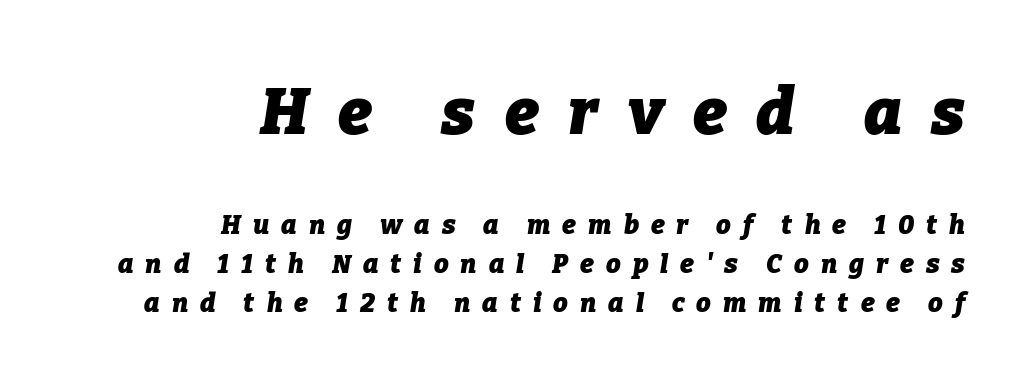
The image shows 64 px heavy type, italic (leaning right); set right-aligned, normal line spacing (1.51x), unusually wide letter spacing (+0.46 em), not underlined; the first (top) block is 2.46x larger; low stroke contrast and a medium x-height.
